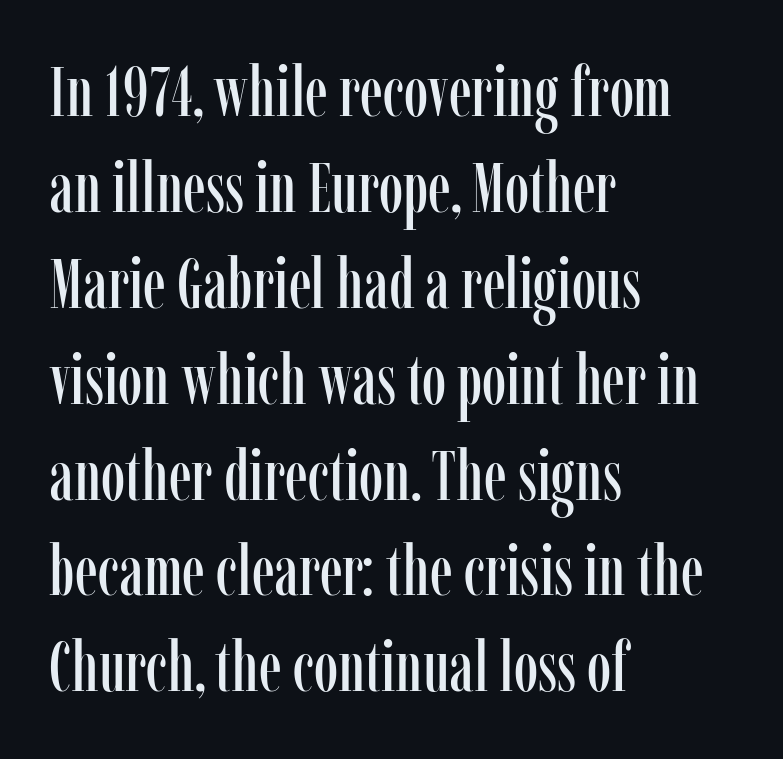
{"serif": "yes", "italic": "no", "width": "condensed", "stroke_contrast": "low", "x_height": "medium", "monospaced": "no", "underline": "no", "align": "left", "line_spacing": "normal", "line_spacing_ratio": 1.37, "letter_spacing": "normal", "letter_spacing_em": 0.0, "glyph_px": 70}
